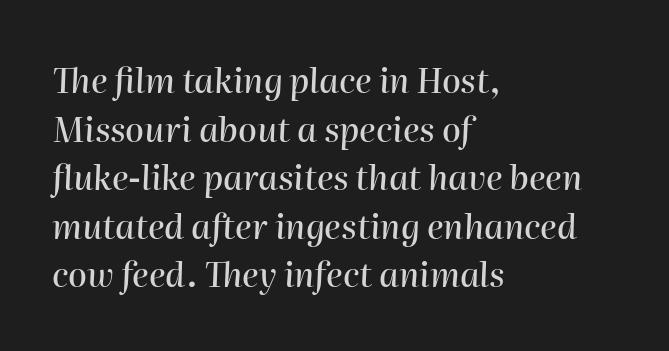
The image shows 34 px text type, italic (leaning right); set left-aligned, normal line spacing (1.43x), normal letter spacing, not underlined; high stroke contrast and a medium x-height.
